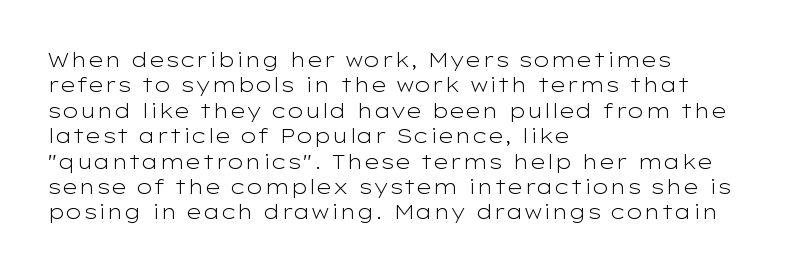
The rows are spaced the way most documents space them. Weight: in the light-to-regular range. Each word holds together tightly as a unit, with standard inter-letter gaps. Nobody drew a line under any word here.
